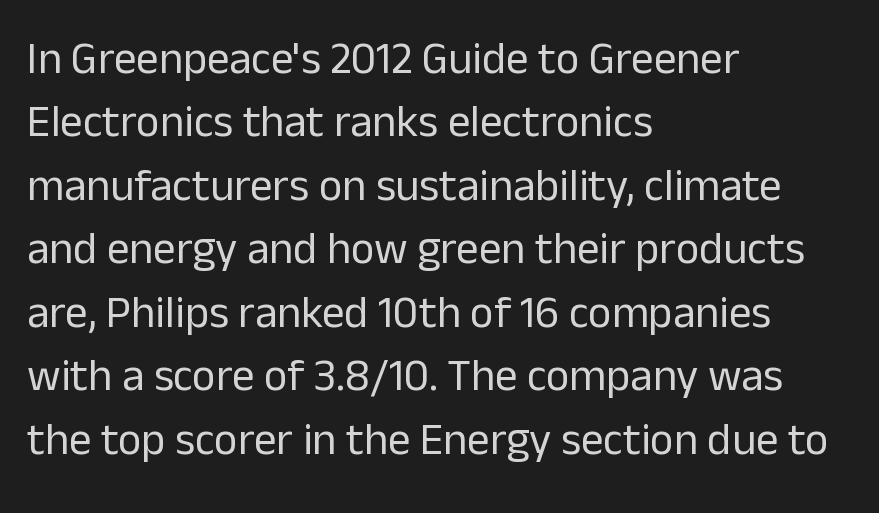
The image shows 45 px regular-weight sans-serif type, upright; set left-aligned, normal line spacing (1.41x), normal letter spacing, not underlined; low stroke contrast and a medium x-height.
